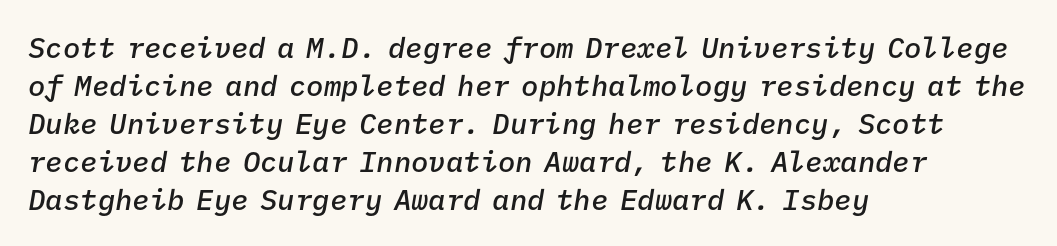
The image shows 29 px semibold type, italic (leaning right), monospaced; set left-aligned, normal line spacing (1.31x), normal letter spacing, not underlined; low stroke contrast and a medium x-height.
